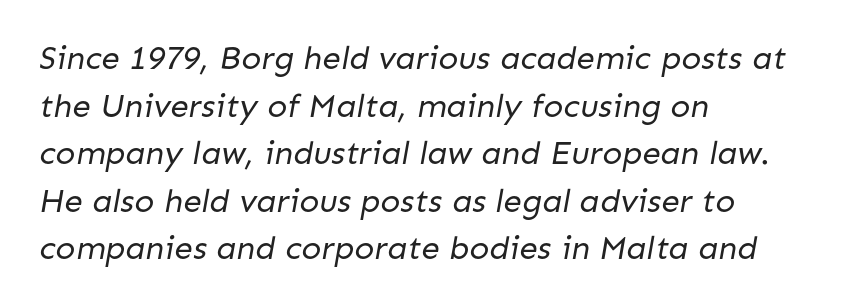
{"serif": "no", "bold": "no", "weight": "regular", "width": "normal", "stroke_contrast": "low", "x_height": "medium", "monospaced": "no", "underline": "no", "align": "left", "line_spacing": "normal", "line_spacing_ratio": 1.44, "letter_spacing": "normal", "letter_spacing_em": 0.0, "glyph_px": 33}
